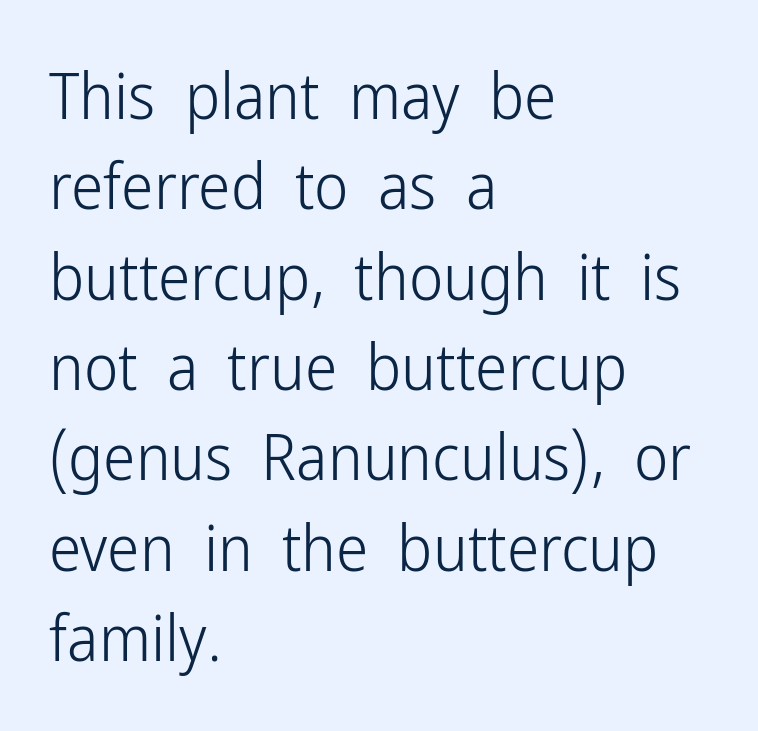
This is roman type, the default non-slanted kind. A typesetter would call this proportional, since set widths differ per character. How are the letters spaced? Ordinarily, with no added tracking. Honestly, there is no underline to notice here at all. Short and long lines alike share a common starting point at left.
